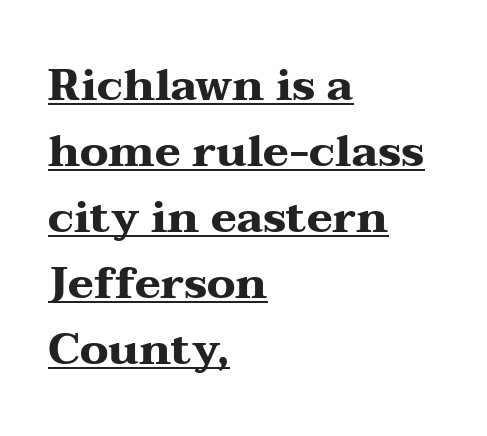
Q: Is the text bold? A: Yes.
Q: Is the text italic (slanted)? A: No, it is upright.
Q: Is the typeface a serif or a sans-serif typeface? A: Serif.
Q: Is the text underlined? A: Yes.
Q: How is the paragraph aligned? A: Left-aligned.
Q: Is the spacing between letters normal or unusually wide? A: Normal.
Q: Is the spacing between lines tight, normal or loose? A: Normal.
Q: Width (condensed, normal, or wide)? A: Wide.
Q: Stroke contrast? A: Medium.
Q: x-height? A: Medium.
Q: Monospaced? A: No.
